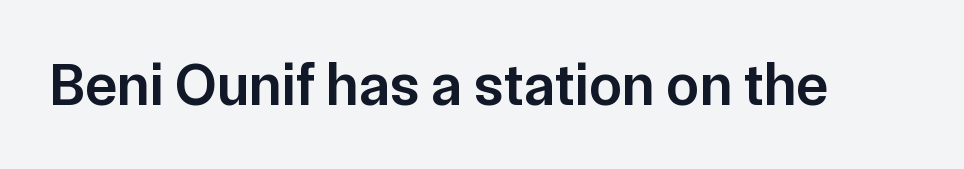
{"serif": "no", "italic": "no", "bold": "semi", "weight": "semibold", "width": "normal", "stroke_contrast": "low", "x_height": "medium", "monospaced": "no", "underline": "no", "letter_spacing": "normal", "letter_spacing_em": 0.0, "glyph_px": 60}
